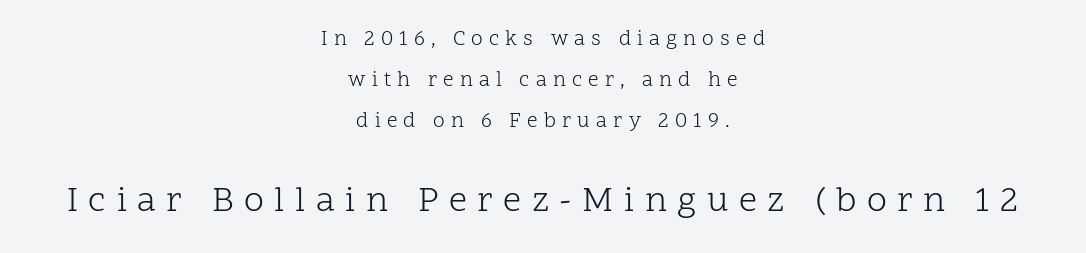
{"serif": "yes", "italic": "no", "bold": "no", "weight": "light", "width": "normal", "stroke_contrast": "low", "x_height": "medium", "monospaced": "no", "underline": "no", "align": "center", "line_spacing": "loose", "line_spacing_ratio": 1.95, "letter_spacing": "wide", "letter_spacing_em": 0.29, "larger_block": "second", "size_ratio": 1.71, "glyph_px": 36}
